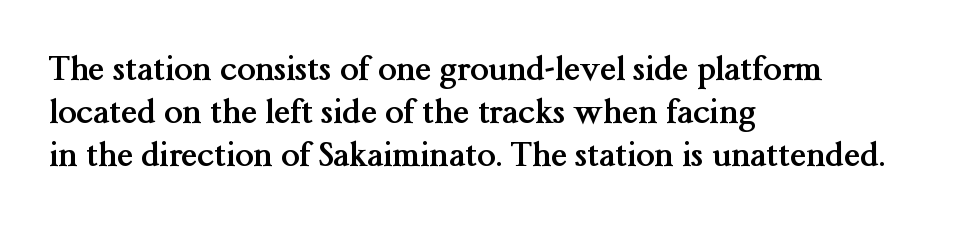
Q: Is the text bold? A: Yes.
Q: Is the text italic (slanted)? A: No, it is upright.
Q: Is the typeface a serif or a sans-serif typeface? A: Serif.
Q: Is the text underlined? A: No.
Q: How is the paragraph aligned? A: Left-aligned.
Q: Is the spacing between letters normal or unusually wide? A: Normal.
Q: Is the spacing between lines tight, normal or loose? A: Normal.
Q: Width (condensed, normal, or wide)? A: Normal.
Q: Stroke contrast? A: Medium.
Q: x-height? A: Medium.
Q: Monospaced? A: No.
